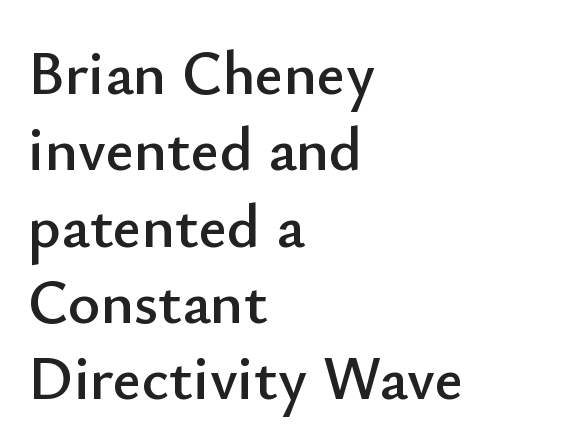
{"serif": "no", "italic": "no", "width": "normal", "stroke_contrast": "low", "x_height": "small", "monospaced": "no", "underline": "no", "align": "left", "line_spacing_ratio": 1.23, "letter_spacing": "normal", "letter_spacing_em": 0.0, "glyph_px": 62}
